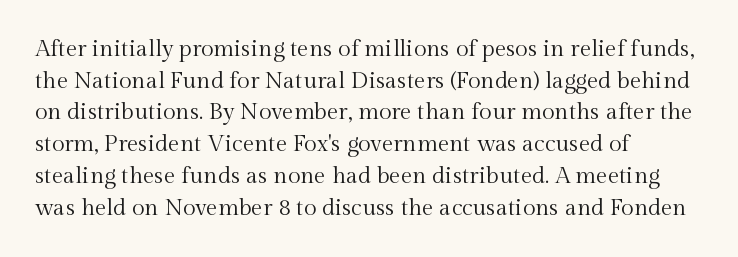
Q: Is the text bold? A: No.
Q: Is the text italic (slanted)? A: No, it is upright.
Q: Is the text underlined? A: No.
Q: How is the paragraph aligned? A: Left-aligned.
Q: Is the spacing between letters normal or unusually wide? A: Normal.
Q: Is the spacing between lines tight, normal or loose? A: Normal.
